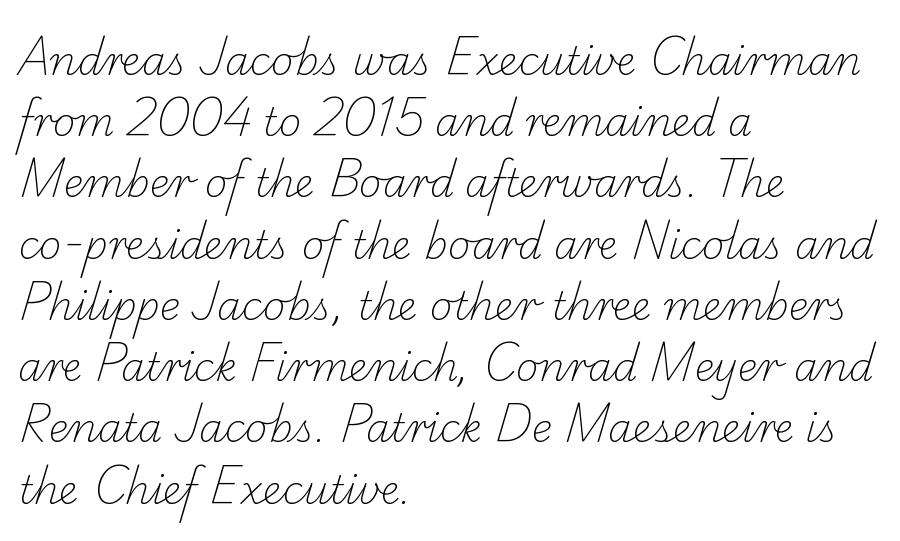
{"serif": "yes", "bold": "no", "weight": "light", "width": "normal", "stroke_contrast": "low", "x_height": "small", "monospaced": "no", "underline": "no", "align": "left", "line_spacing": "normal", "line_spacing_ratio": 1.57, "letter_spacing": "normal", "letter_spacing_em": 0.0, "glyph_px": 39}
